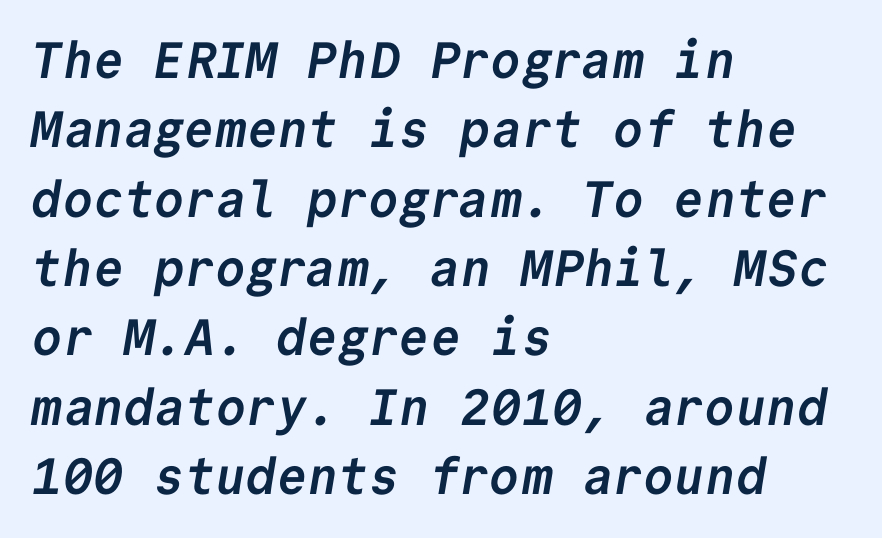
Lines of text with bare space underneath. A typesetter would call this zero additional tracking. The letters carry no serifs — their stems end cleanly without finishing strokes. This sample keeps an unexceptional amount of space between lines. Caption: multi-line text, flush left, ragged right.
